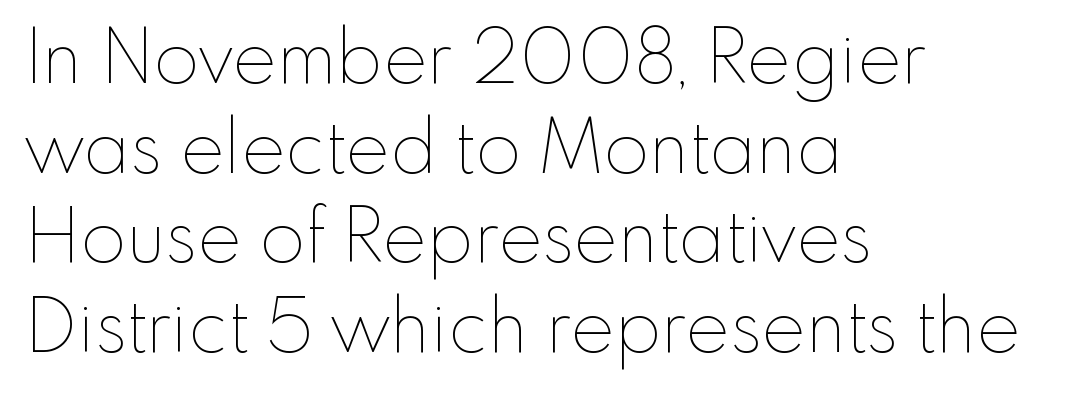
The image shows 74 px thin type, upright; set left-aligned, line spacing 1.21x, normal letter spacing, not underlined; low stroke contrast and a small x-height.
